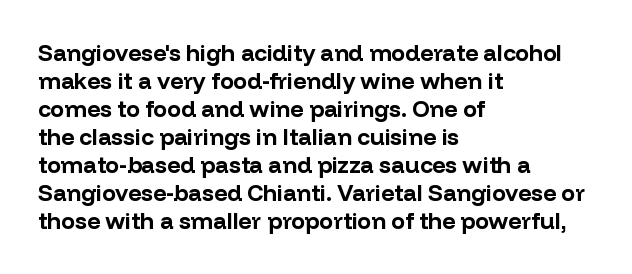
{"italic": "no", "bold": "yes", "underline": "no", "align": "left", "line_spacing_ratio": 1.22, "letter_spacing": "normal", "letter_spacing_em": 0.0, "glyph_px": 23}
